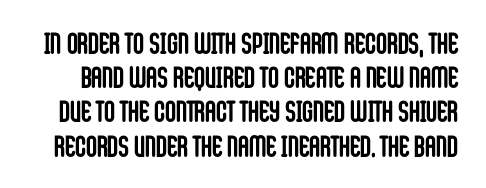
Q: Is the text bold? A: Yes.
Q: Is the text italic (slanted)? A: No, it is upright.
Q: Is the typeface a serif or a sans-serif typeface? A: Sans-serif.
Q: Is the text underlined? A: No.
Q: Is the spacing between letters normal or unusually wide? A: Normal.
Q: Is the spacing between lines tight, normal or loose? A: Tight.
Q: Width (condensed, normal, or wide)? A: Condensed.
Q: Stroke contrast? A: Low.
Q: x-height? A: Large.
Q: Monospaced? A: No.
